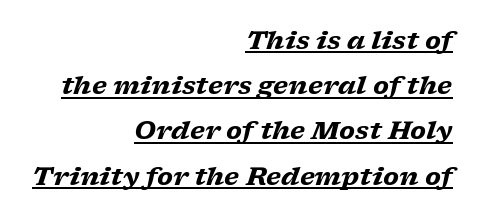
Characters are canted at an angle relative to the baseline's perpendicular. Honestly, the letter spacing is just normal — you wouldn't notice it. These lines are set flush right with a ragged left edge. This is underlined copy, the kind a proofreader might mark for attention. Look at the stroke-to-counter ratio: heavy, a bold.
